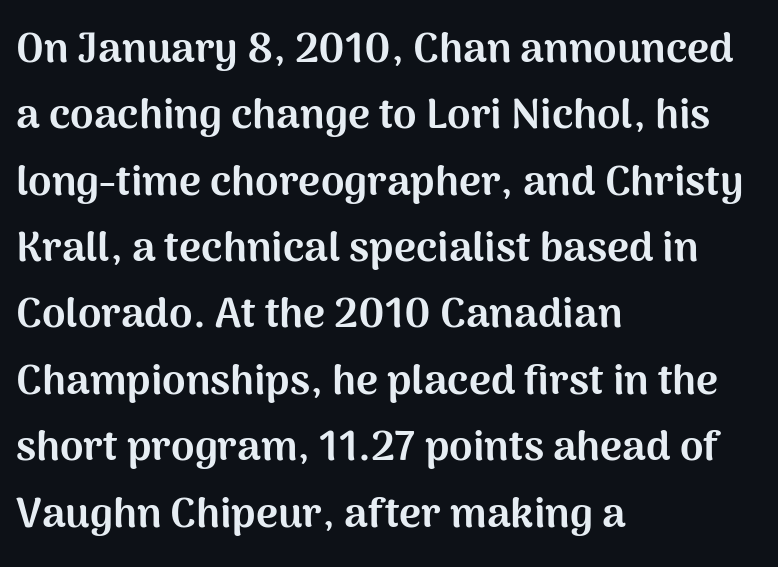
Q: Is the text bold? A: Yes.
Q: Is the text italic (slanted)? A: No, it is upright.
Q: Is the typeface a serif or a sans-serif typeface? A: Sans-serif.
Q: Is the text underlined? A: No.
Q: How is the paragraph aligned? A: Left-aligned.
Q: Is the spacing between letters normal or unusually wide? A: Normal.
Q: Is the spacing between lines tight, normal or loose? A: Normal.
Q: Width (condensed, normal, or wide)? A: Normal.
Q: Stroke contrast? A: Medium.
Q: x-height? A: Medium.
Q: Monospaced? A: No.
